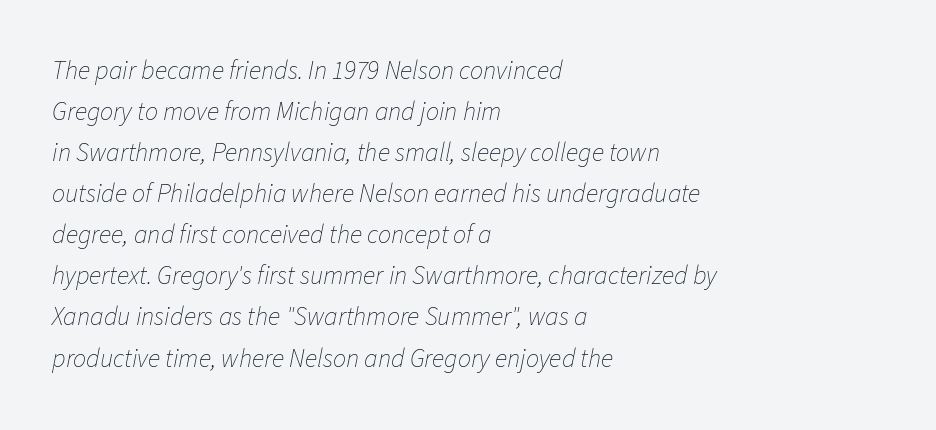
Q: Is the text bold? A: No.
Q: Is the text italic (slanted)? A: Yes, it leans right by about 11 degrees.
Q: Is the text underlined? A: No.
Q: How is the paragraph aligned? A: Left-aligned.
Q: Is the spacing between letters normal or unusually wide? A: Normal.
Q: Is the spacing between lines tight, normal or loose? A: Normal.
